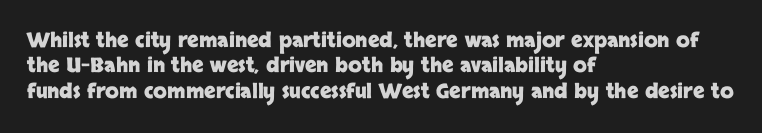
Characters follow at the spacing the type designer built in. What's the leading like? Ordinary, nothing unusual. Horizontal alignment here is leftward, the default for most running prose. The words here are not underlined. The typesetting leans heavy: a genuine bold.
